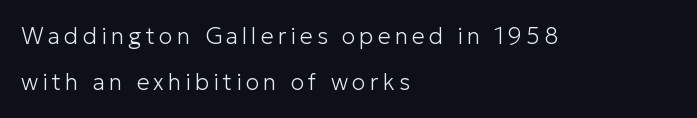
{"italic": "no", "bold": "no", "underline": "no", "align": "left", "line_spacing": "loose", "line_spacing_ratio": 1.98, "glyph_px": 23}
